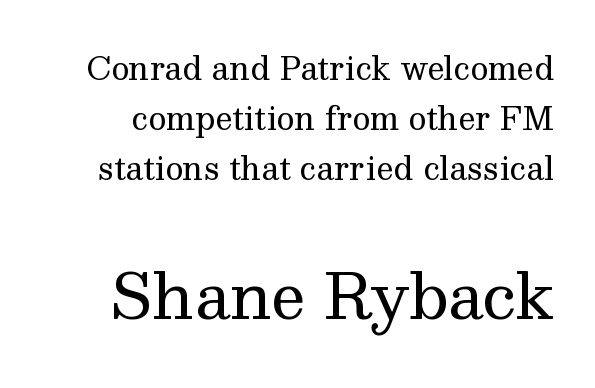
The image shows 62 px regular-weight serif type, upright; set normal line spacing (1.62x), normal letter spacing, not underlined; the second (bottom) block is 2.0x larger; medium stroke contrast and a medium x-height.
